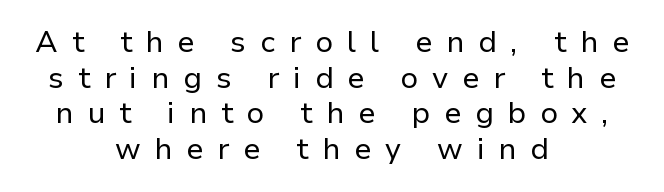
Q: Is the text bold? A: No.
Q: Is the text italic (slanted)? A: No, it is upright.
Q: Is the typeface a serif or a sans-serif typeface? A: Sans-serif.
Q: Is the text underlined? A: No.
Q: How is the paragraph aligned? A: Centered.
Q: Is the spacing between letters normal or unusually wide? A: Unusually wide.
Q: Width (condensed, normal, or wide)? A: Normal.
Q: Stroke contrast? A: Low.
Q: x-height? A: Medium.
Q: Monospaced? A: No.
